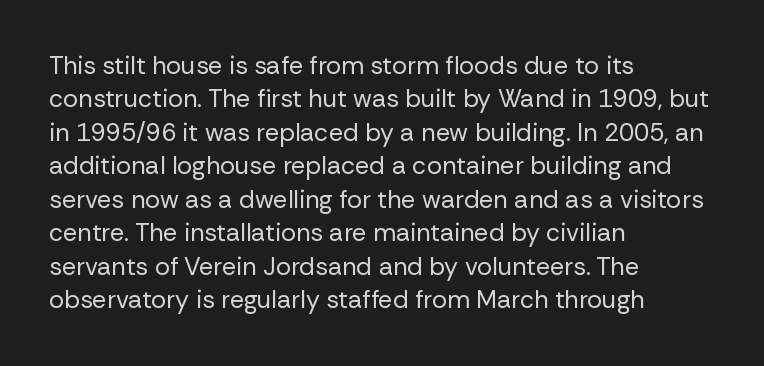
{"italic": "no", "bold": "no", "underline": "no", "align": "left", "line_spacing": "normal", "line_spacing_ratio": 1.34, "letter_spacing": "normal", "letter_spacing_em": 0.0, "glyph_px": 25}
